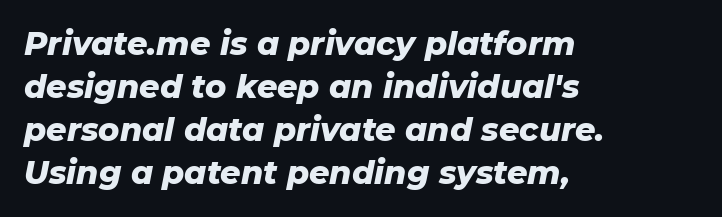
The passage shown is typed in a proportional face where columns would drift. All the whitespace from short lines collects on the right. Look at the stroke-to-counter ratio: heavy, a bold. Honestly, the letter spacing is just normal — you wouldn't notice it.
